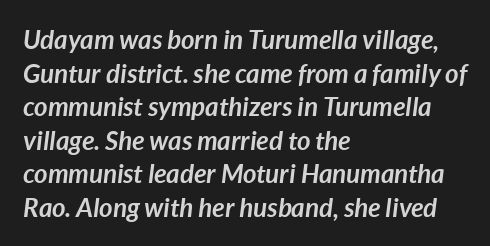
Q: Is the text bold? A: Yes.
Q: Is the text italic (slanted)? A: Yes, it leans right by about 7 degrees.
Q: Is the text underlined? A: No.
Q: How is the paragraph aligned? A: Left-aligned.
Q: Is the spacing between letters normal or unusually wide? A: Normal.
Q: Is the spacing between lines tight, normal or loose? A: Normal.
